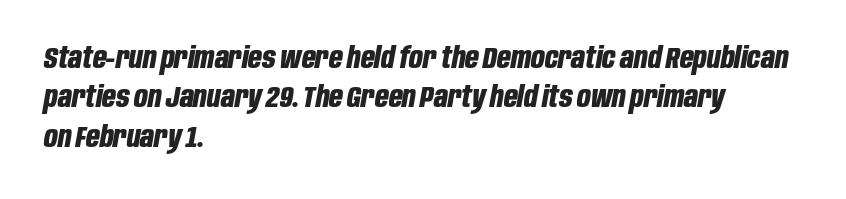
Q: Is the text bold? A: Yes.
Q: Is the text italic (slanted)? A: Yes, it leans right by about 10 degrees.
Q: Is the text underlined? A: No.
Q: How is the paragraph aligned? A: Left-aligned.
Q: Is the spacing between letters normal or unusually wide? A: Normal.
Q: Is the spacing between lines tight, normal or loose? A: Normal.
Q: Width (condensed, normal, or wide)? A: Condensed.
Q: Stroke contrast? A: Low.
Q: x-height? A: Large.
Q: Monospaced? A: No.
